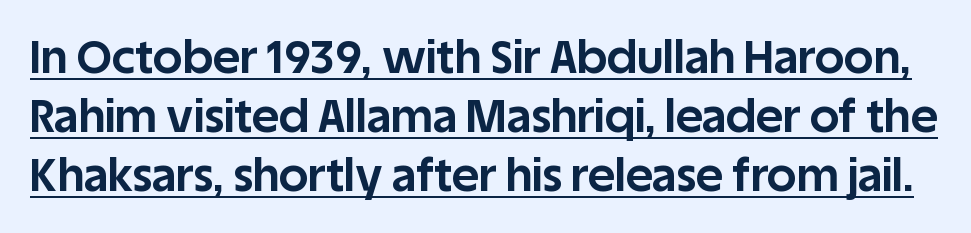
The image shows 46 px bold sans-serif type, upright; set normal line spacing (1.28x), normal letter spacing, underlined; low stroke contrast and a large x-height.
